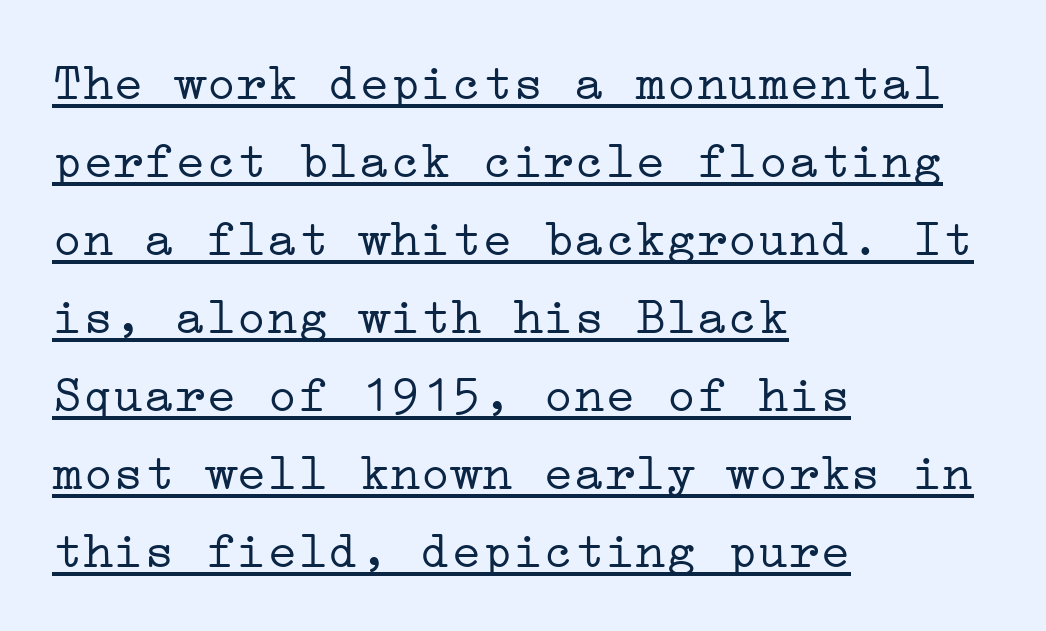
In terms of leading, this rendering sits right in the middle. Look at the bottom of the vertical strokes: they flare into serifs here. Students, note that the glyphs here touch the page at normal intervals. The type sits square on the baseline with zero lean.
